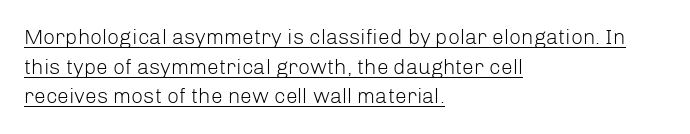
The image shows 21 px text type, upright; set left-aligned, normal line spacing (1.41x), normal letter spacing, underlined.
